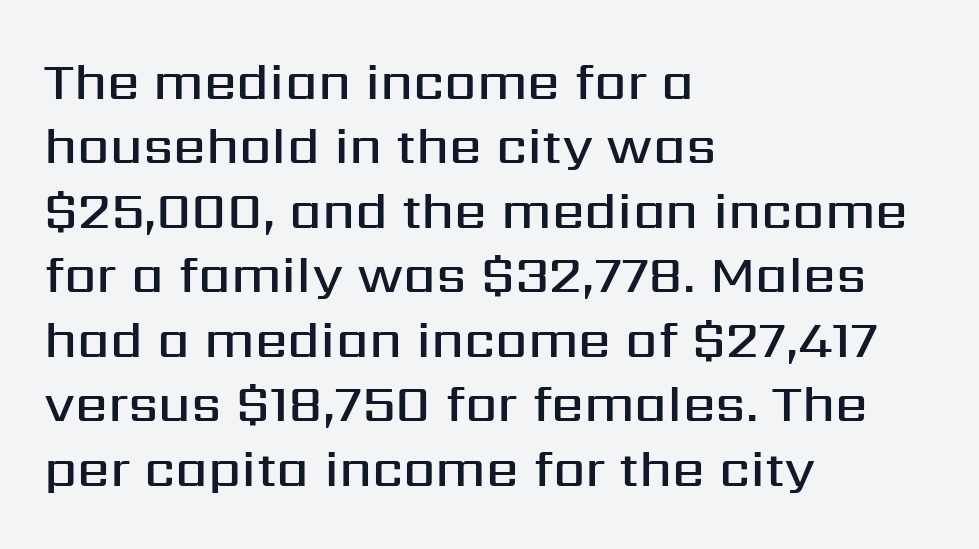
Q: Is the text bold? A: Semi-bold.
Q: Is the text italic (slanted)? A: No, it is upright.
Q: Is the typeface a serif or a sans-serif typeface? A: Sans-serif.
Q: Is the text underlined? A: No.
Q: How is the paragraph aligned? A: Left-aligned.
Q: Is the spacing between letters normal or unusually wide? A: Normal.
Q: Width (condensed, normal, or wide)? A: Normal.
Q: Stroke contrast? A: Medium.
Q: x-height? A: Medium.
Q: Monospaced? A: No.
